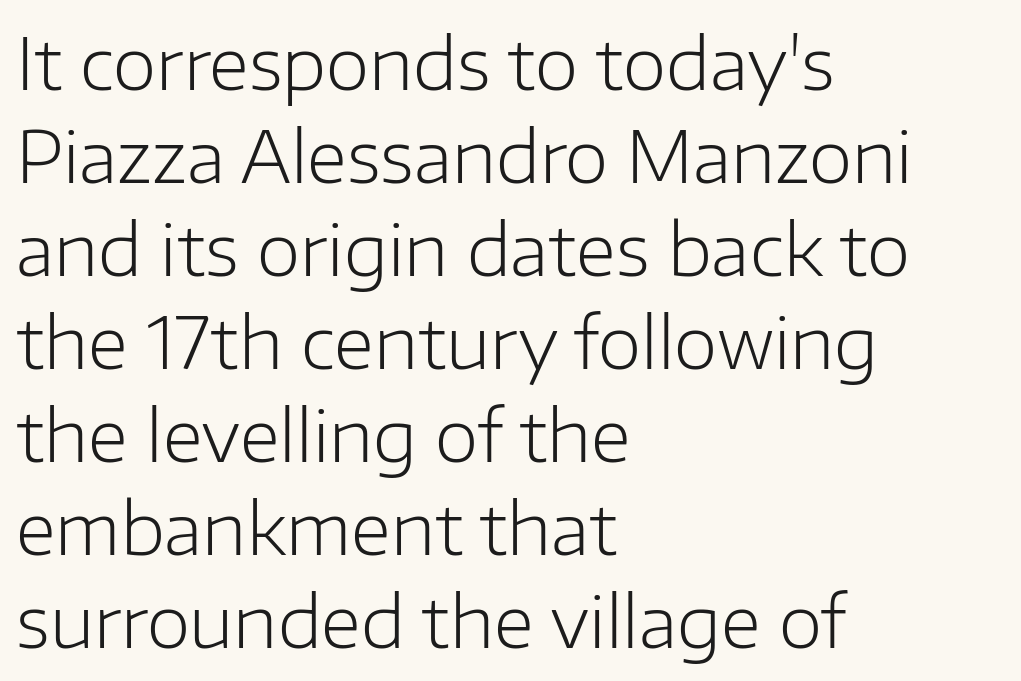
Q: Is the text bold? A: No.
Q: Is the text italic (slanted)? A: No, it is upright.
Q: Is the typeface a serif or a sans-serif typeface? A: Sans-serif.
Q: Is the text underlined? A: No.
Q: How is the paragraph aligned? A: Left-aligned.
Q: Is the spacing between letters normal or unusually wide? A: Normal.
Q: Is the spacing between lines tight, normal or loose? A: Normal.
Q: Width (condensed, normal, or wide)? A: Normal.
Q: Stroke contrast? A: Low.
Q: x-height? A: Medium.
Q: Monospaced? A: No.
